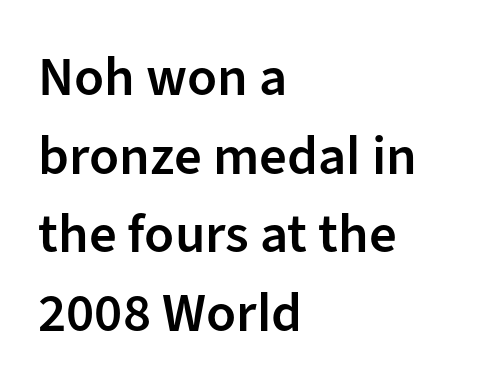
Short note: letters normally spaced. Note the varied advance widths — an 'i' is clearly narrower than an 'm'. Unmarked baselines from the first word to the last. Weight check: semibold — heavier than regular, not quite bold. Characters remain perfectly vertical along every line. If you drew a ruler down the left edge, every line would touch it.
